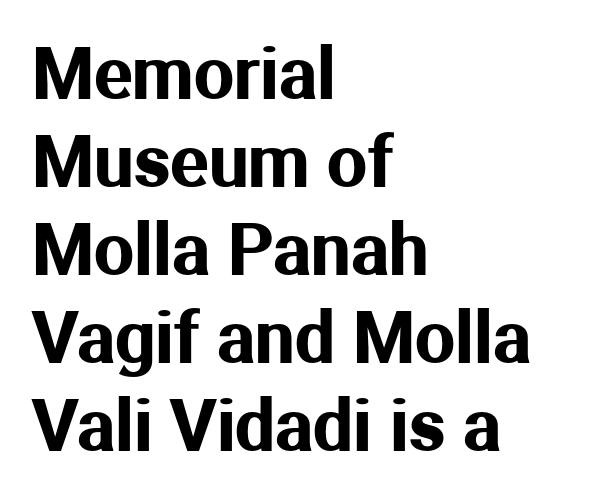
The image shows 71 px sans-serif type, upright; set left-aligned, line spacing 1.24x, normal letter spacing, not underlined; medium stroke contrast and a medium x-height.
